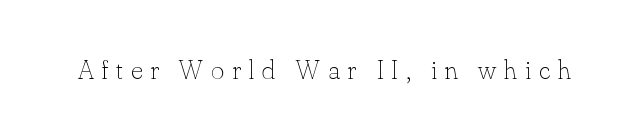
Q: Is the text bold? A: No.
Q: Is the text italic (slanted)? A: No, it is upright.
Q: Is the text underlined? A: No.
Q: Is the spacing between letters normal or unusually wide? A: Unusually wide.
Q: Width (condensed, normal, or wide)? A: Normal.
Q: Stroke contrast? A: Low.
Q: x-height? A: Small.
Q: Monospaced? A: No.
